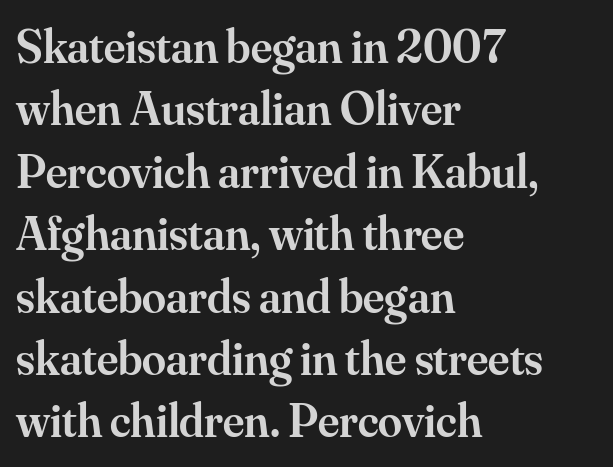
Q: Is the text bold? A: Semi-bold.
Q: Is the text italic (slanted)? A: No, it is upright.
Q: Is the typeface a serif or a sans-serif typeface? A: Serif.
Q: Is the text underlined? A: No.
Q: How is the paragraph aligned? A: Left-aligned.
Q: Is the spacing between letters normal or unusually wide? A: Normal.
Q: Is the spacing between lines tight, normal or loose? A: Normal.
Q: Width (condensed, normal, or wide)? A: Normal.
Q: Stroke contrast? A: Medium.
Q: x-height? A: Small.
Q: Monospaced? A: No.
